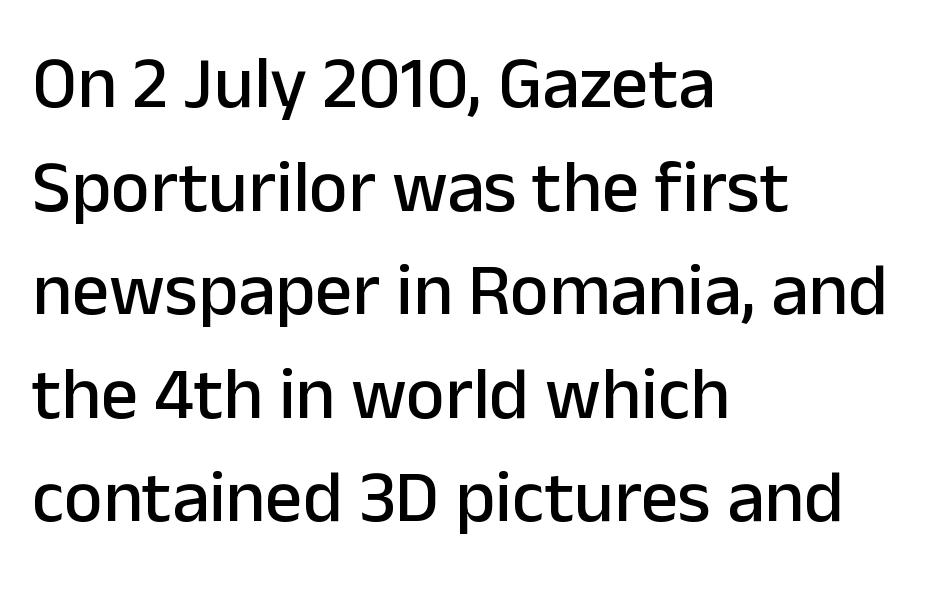
The image shows 74 px sans-serif type, upright; set left-aligned, normal line spacing (1.4x), normal letter spacing, not underlined; low stroke contrast and a medium x-height.
